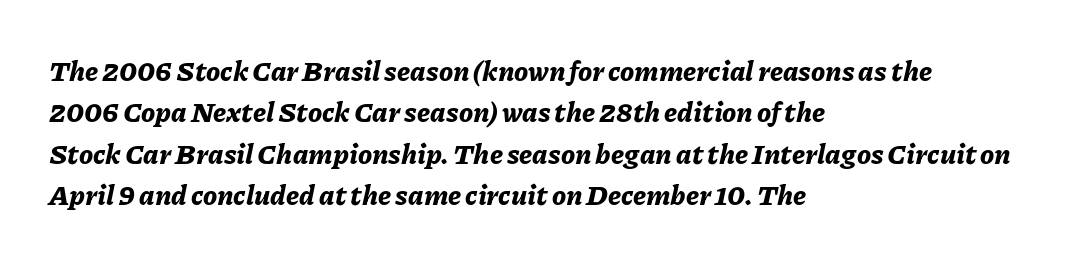
The image shows 28 px bold type, italic (leaning right); set left-aligned, normal line spacing (1.48x), normal letter spacing, not underlined; low stroke contrast and a medium x-height.
